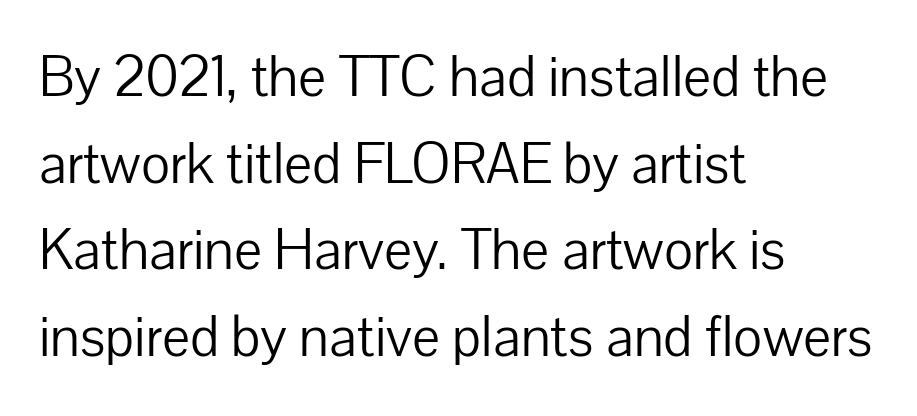
Short and long lines alike share a common starting point at left. Letterform terminals end flat and unadorned throughout the passage. Varying glyph widths throughout — classic text-font behaviour. This sample uses plain, unmodified letter spacing. Posture: straight, roman, zero tilt. Whoever set this chose a conventional vertical rhythm.
